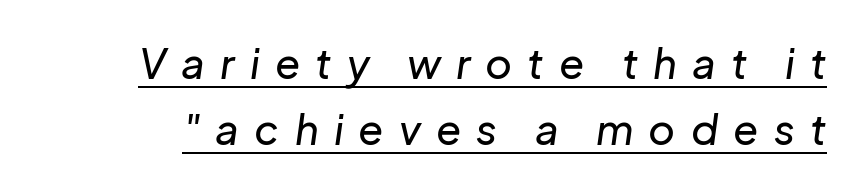
The image shows 41 px text type, italic (leaning right); set normal line spacing (1.6x), unusually wide letter spacing (+0.37 em), underlined; low stroke contrast and a medium x-height.
